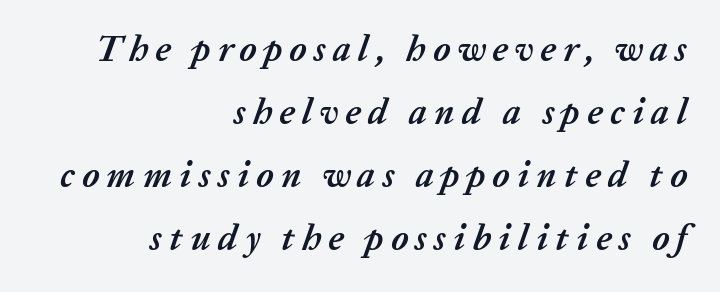
The image shows 36 px semibold type, italic (leaning right); set right-aligned, line spacing 1.75x, unusually wide letter spacing (+0.2 em), not underlined; low stroke contrast and a medium x-height.
